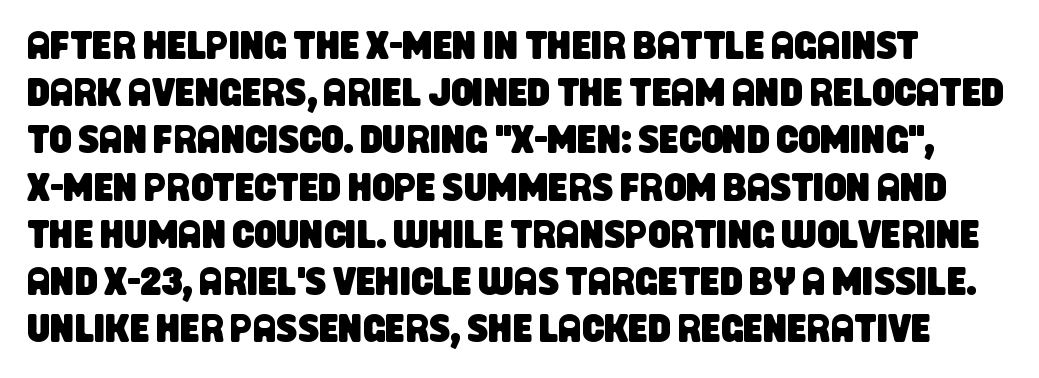
Q: Is the typeface a serif or a sans-serif typeface? A: Sans-serif.
Q: Is the text underlined? A: No.
Q: Is the spacing between letters normal or unusually wide? A: Normal.
Q: Width (condensed, normal, or wide)? A: Condensed.
Q: Stroke contrast? A: Low.
Q: x-height? A: Large.
Q: Monospaced? A: No.
